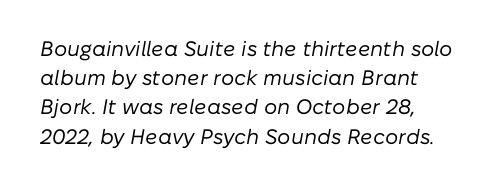
{"italic": "yes", "lean": "right", "slant_degrees": 10, "bold": "no", "underline": "no", "line_spacing": "normal", "line_spacing_ratio": 1.39, "letter_spacing": "normal", "letter_spacing_em": 0.0, "glyph_px": 21}
